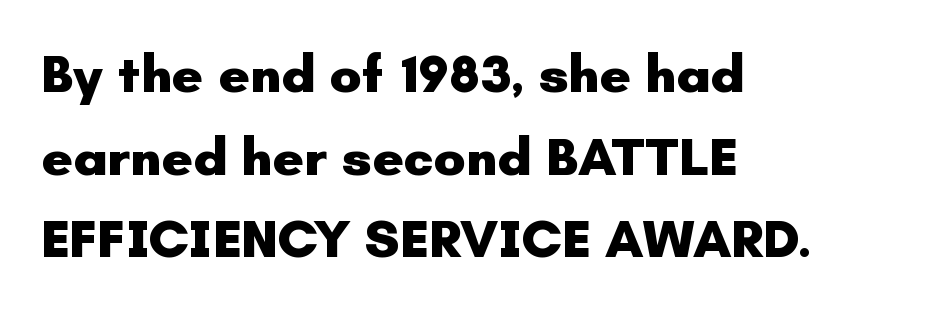
The image shows 54 px heavy sans-serif type, upright; set left-aligned, normal line spacing (1.53x), normal letter spacing, not underlined; low stroke contrast and a small x-height.
